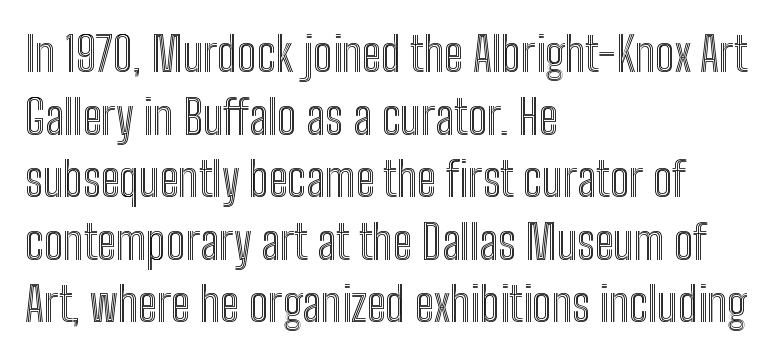
{"italic": "no", "width": "condensed", "x_height": "medium", "monospaced": "no", "underline": "no", "align": "left", "line_spacing": "normal", "line_spacing_ratio": 1.33, "letter_spacing": "normal", "letter_spacing_em": 0.0, "glyph_px": 47}
